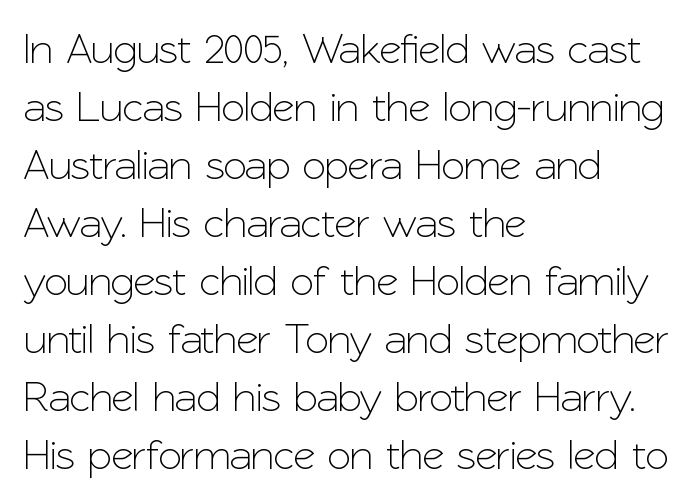
{"serif": "no", "italic": "no", "width": "normal", "stroke_contrast": "low", "x_height": "medium", "monospaced": "no", "underline": "no", "align": "left", "line_spacing": "normal", "line_spacing_ratio": 1.35, "letter_spacing": "normal", "letter_spacing_em": 0.0, "glyph_px": 43}
